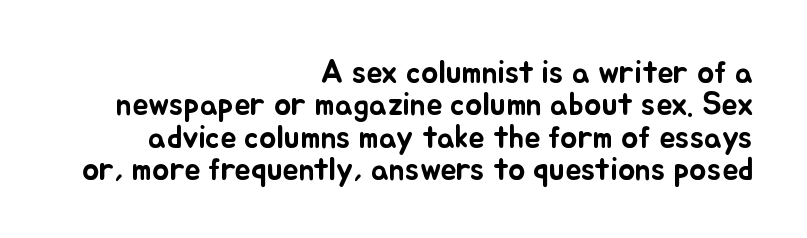
A bare baseline throughout the passage. Character widths vary here, with narrow letters taking less room than wide ones. Honestly, the rows look squashed on top of each other. Letter spacing: default. Leftover space on each line is placed entirely before the opening word. Designer's note — italics off, roman on.
